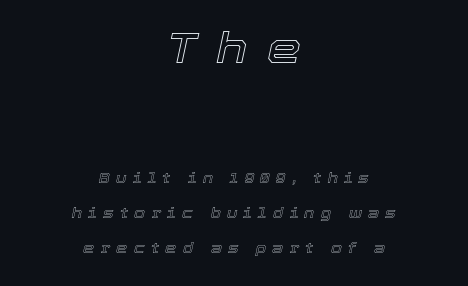
The image shows 43 px text type, italic (leaning right); set centered, loose line spacing (2.5x), unusually wide letter spacing (+0.45 em), not underlined; the first (top) block is 3.07x larger; a medium x-height.
